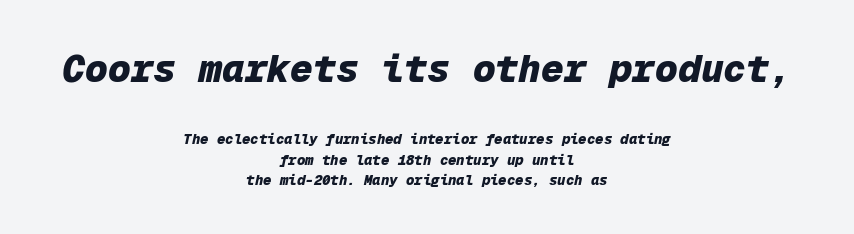
{"italic": "yes", "lean": "right", "slant_degrees": 12, "bold": "yes", "weight": "heavy", "width": "normal", "stroke_contrast": "low", "x_height": "medium", "monospaced": "yes", "underline": "no", "align": "center", "line_spacing": "normal", "line_spacing_ratio": 1.47, "letter_spacing": "normal", "letter_spacing_em": 0.0, "larger_block": "first", "size_ratio": 2.71, "glyph_px": 38}
